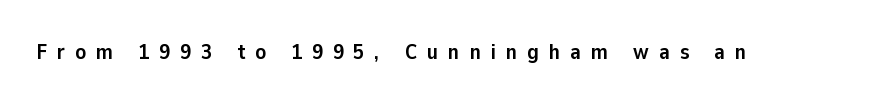
The strip under each line holds only bare page. A typesetter would mark this as roman, not italic. Each word looks stretched out because of the extra space between its letters. These words are printed bold, with thick strokes throughout.
